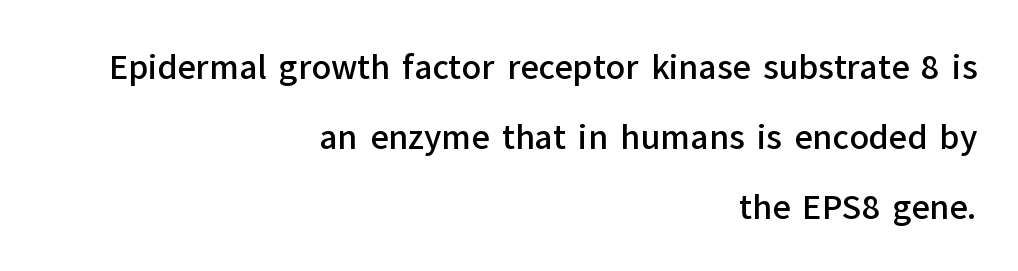
The image shows 32 px semibold sans-serif type, upright; set right-aligned, loose line spacing (2.18x), normal letter spacing, not underlined; low stroke contrast and a medium x-height.
